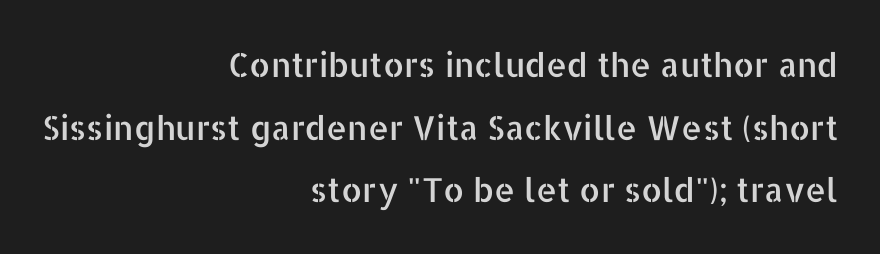
Q: Is the text italic (slanted)? A: No, it is upright.
Q: Is the typeface a serif or a sans-serif typeface? A: Sans-serif.
Q: Is the text underlined? A: No.
Q: How is the paragraph aligned? A: Right-aligned.
Q: Is the spacing between letters normal or unusually wide? A: Normal.
Q: Is the spacing between lines tight, normal or loose? A: Loose.
Q: Width (condensed, normal, or wide)? A: Normal.
Q: Stroke contrast? A: Low.
Q: x-height? A: Medium.
Q: Monospaced? A: No.
